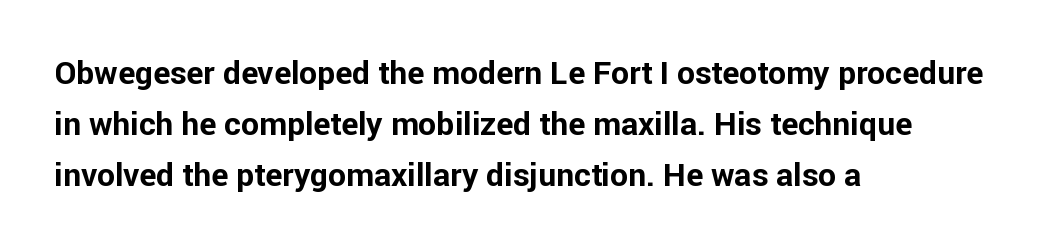
The image shows 32 px bold sans-serif type, upright; set left-aligned, normal line spacing (1.6x), normal letter spacing, not underlined; low stroke contrast and a medium x-height.
